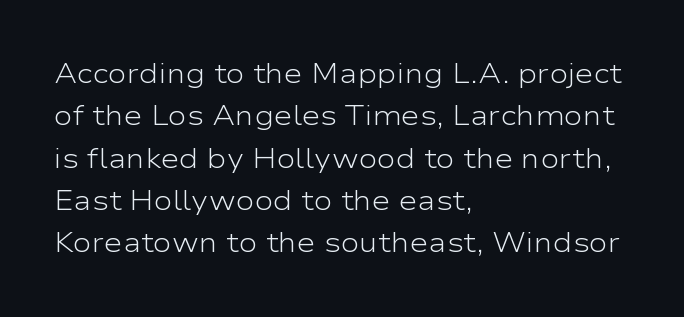
Q: Is the text bold? A: No.
Q: Is the text italic (slanted)? A: No, it is upright.
Q: Is the typeface a serif or a sans-serif typeface? A: Sans-serif.
Q: Is the text underlined? A: No.
Q: How is the paragraph aligned? A: Left-aligned.
Q: Is the spacing between letters normal or unusually wide? A: Normal.
Q: Is the spacing between lines tight, normal or loose? A: Normal.
Q: Width (condensed, normal, or wide)? A: Wide.
Q: Stroke contrast? A: Low.
Q: x-height? A: Medium.
Q: Monospaced? A: No.
